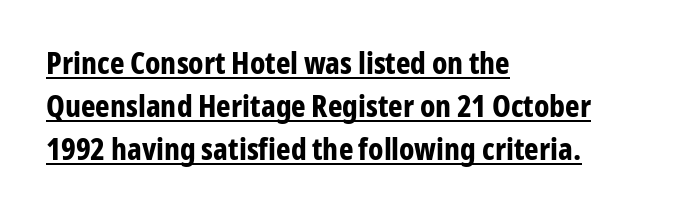
Q: Is the text bold? A: Yes.
Q: Is the text italic (slanted)? A: No, it is upright.
Q: Is the typeface a serif or a sans-serif typeface? A: Sans-serif.
Q: Is the text underlined? A: Yes.
Q: How is the paragraph aligned? A: Left-aligned.
Q: Is the spacing between letters normal or unusually wide? A: Normal.
Q: Is the spacing between lines tight, normal or loose? A: Normal.
Q: Width (condensed, normal, or wide)? A: Condensed.
Q: Stroke contrast? A: Low.
Q: x-height? A: Medium.
Q: Monospaced? A: No.
